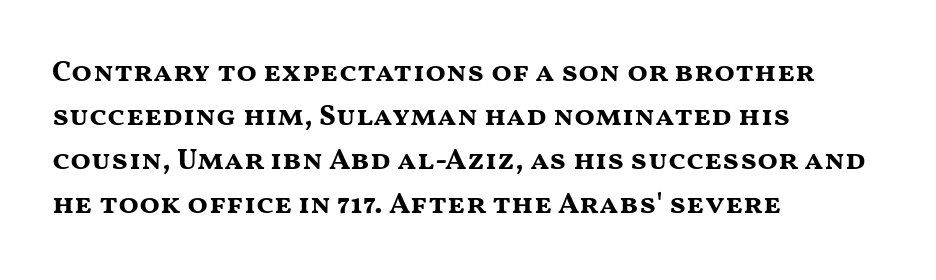
The image shows 30 px bold, wide sans-serif type, upright; set left-aligned, normal line spacing (1.47x), normal letter spacing, not underlined; medium stroke contrast and a medium x-height.
